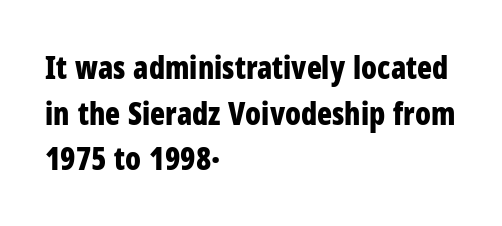
Q: Is the text bold? A: Yes.
Q: Is the text italic (slanted)? A: No, it is upright.
Q: Is the typeface a serif or a sans-serif typeface? A: Sans-serif.
Q: Is the text underlined? A: No.
Q: How is the paragraph aligned? A: Left-aligned.
Q: Is the spacing between letters normal or unusually wide? A: Normal.
Q: Is the spacing between lines tight, normal or loose? A: Normal.
Q: Width (condensed, normal, or wide)? A: Condensed.
Q: Stroke contrast? A: Low.
Q: x-height? A: Medium.
Q: Monospaced? A: No.
